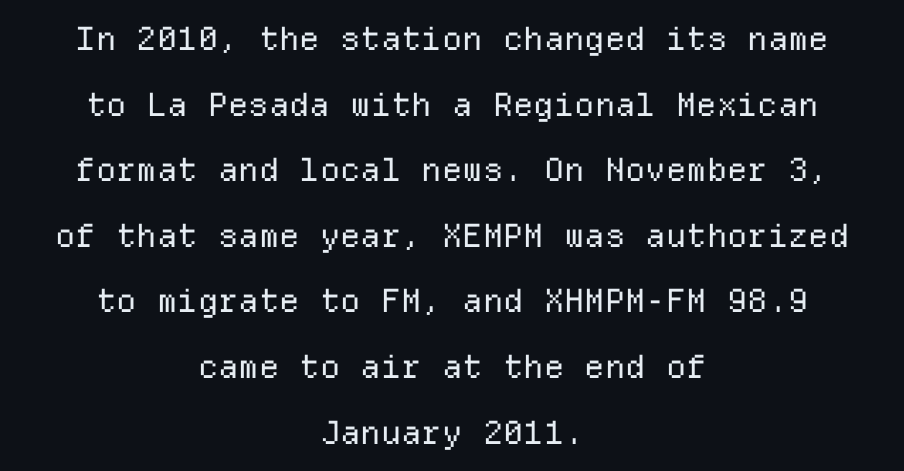
{"serif": "no", "italic": "no", "bold": "no", "weight": "regular", "width": "normal", "stroke_contrast": "low", "x_height": "medium", "monospaced": "yes", "underline": "no", "align": "center", "line_spacing": "loose", "line_spacing_ratio": 2.05, "letter_spacing": "normal", "letter_spacing_em": 0.0, "glyph_px": 32}
